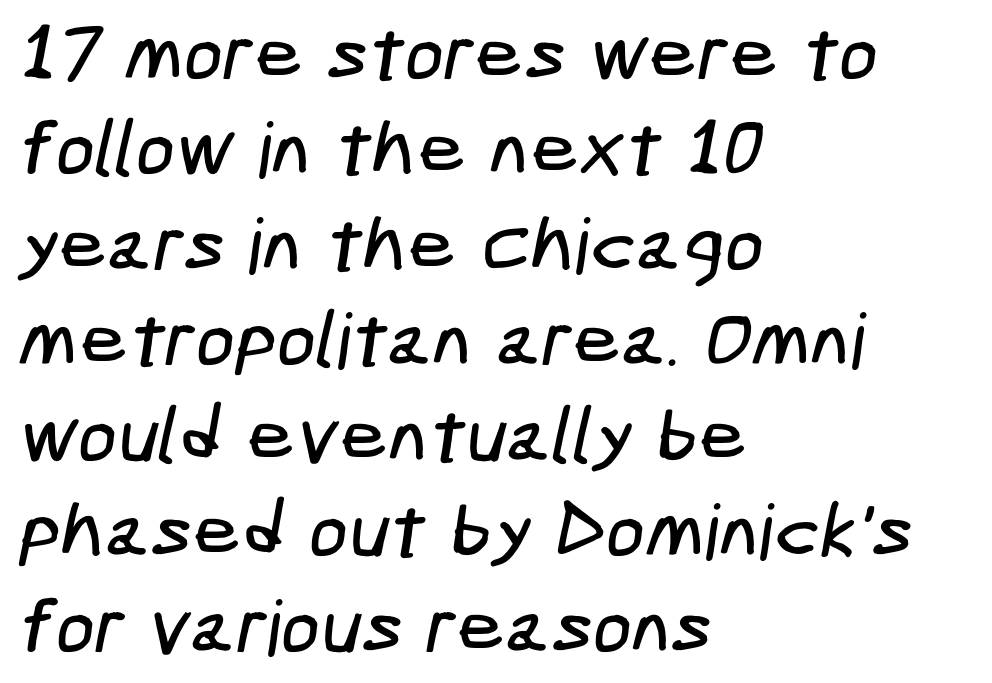
The image shows 77 px condensed sans-serif type; set left-aligned, line spacing 1.24x, normal letter spacing, not underlined; low stroke contrast and a medium x-height.
